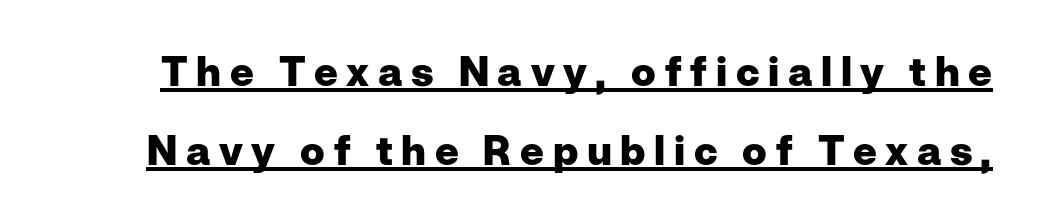
The image shows 41 px heavy sans-serif type, upright; set loose line spacing (1.92x), unusually wide letter spacing (+0.21 em), underlined; low stroke contrast and a medium x-height.
